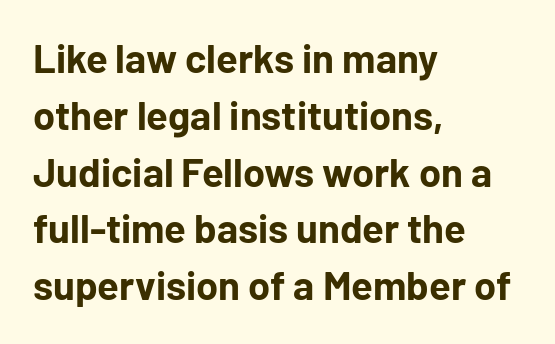
Q: Is the text bold? A: Yes.
Q: Is the text italic (slanted)? A: No, it is upright.
Q: Is the typeface a serif or a sans-serif typeface? A: Sans-serif.
Q: Is the text underlined? A: No.
Q: How is the paragraph aligned? A: Left-aligned.
Q: Is the spacing between letters normal or unusually wide? A: Normal.
Q: Is the spacing between lines tight, normal or loose? A: Normal.
Q: Width (condensed, normal, or wide)? A: Normal.
Q: Stroke contrast? A: Low.
Q: x-height? A: Medium.
Q: Monospaced? A: No.
